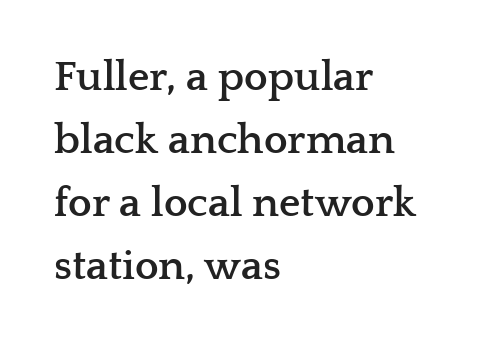
{"serif": "yes", "italic": "no", "bold": "yes", "weight": "semibold", "width": "wide", "stroke_contrast": "low", "x_height": "medium", "monospaced": "no", "underline": "no", "align": "left", "line_spacing": "normal", "line_spacing_ratio": 1.5, "letter_spacing": "normal", "letter_spacing_em": 0.0, "glyph_px": 42}
